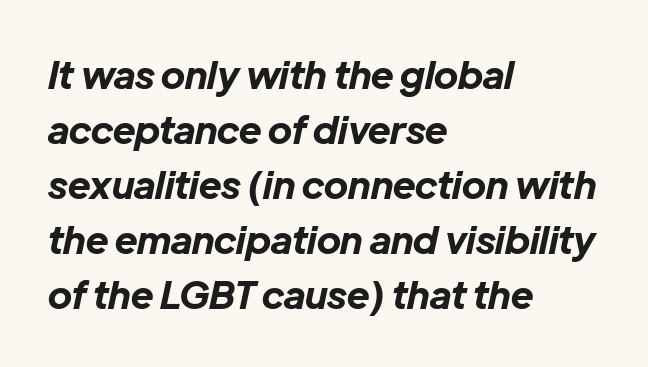
Q: Is the text bold? A: Yes.
Q: Is the text italic (slanted)? A: Yes, it leans right by about 12 degrees.
Q: Is the text underlined? A: No.
Q: How is the paragraph aligned? A: Left-aligned.
Q: Is the spacing between letters normal or unusually wide? A: Normal.
Q: Is the spacing between lines tight, normal or loose? A: Normal.
Q: Width (condensed, normal, or wide)? A: Normal.
Q: Stroke contrast? A: Low.
Q: x-height? A: Medium.
Q: Monospaced? A: No.
